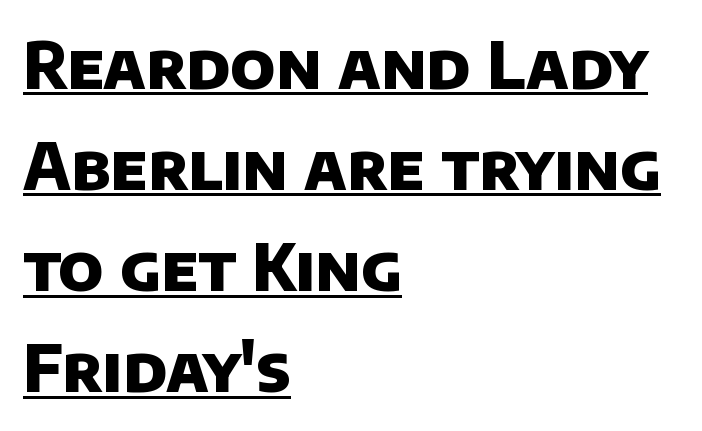
Is there much room between lines? A standard amount, neither cramped nor airy. Compared with a centered layout, this one pins lines to the left instead. Every letter is thick-stroked: bold, no question. The horizontal fit of the characters is conventional and even. No feet cap the strokes, marking this as sans-serif type.
